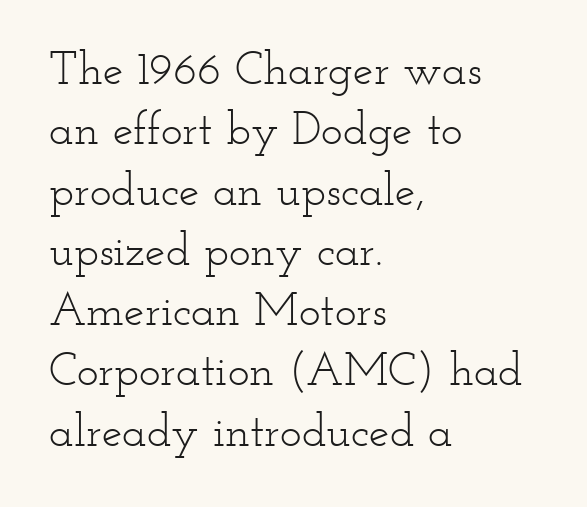
The image shows 46 px light, wide serif type, upright; set left-aligned, normal line spacing (1.31x), normal letter spacing, not underlined; low stroke contrast and a small x-height.
